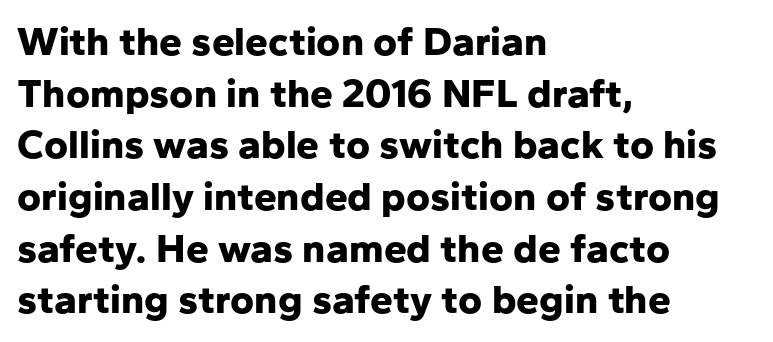
In terms of posture, this sample is upright. Plain, unruled lines of type. Nope, no serifs anywhere on these letters. Where is the straight margin? On the left. The face used here is proportionally spaced, like ordinary book or web type. Standard letterfit; no display-style spreading of the glyphs.
